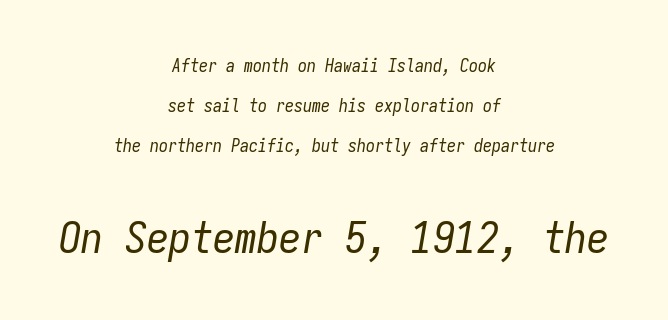
{"italic": "yes", "lean": "right", "slant_degrees": 9, "bold": "no", "weight": "regular", "width": "condensed", "stroke_contrast": "low", "x_height": "medium", "monospaced": "yes", "underline": "no", "align": "center", "line_spacing": "loose", "line_spacing_ratio": 2.23, "letter_spacing": "normal", "letter_spacing_em": 0.0, "larger_block": "second", "size_ratio": 2.44, "glyph_px": 44}
